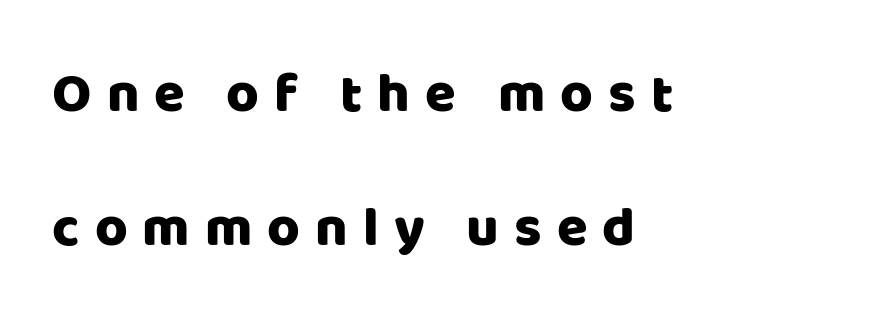
{"serif": "no", "italic": "no", "width": "normal", "stroke_contrast": "low", "x_height": "large", "monospaced": "no", "underline": "no", "align": "left", "line_spacing": "loose", "line_spacing_ratio": 2.4, "letter_spacing": "wide", "letter_spacing_em": 0.27, "glyph_px": 56}
